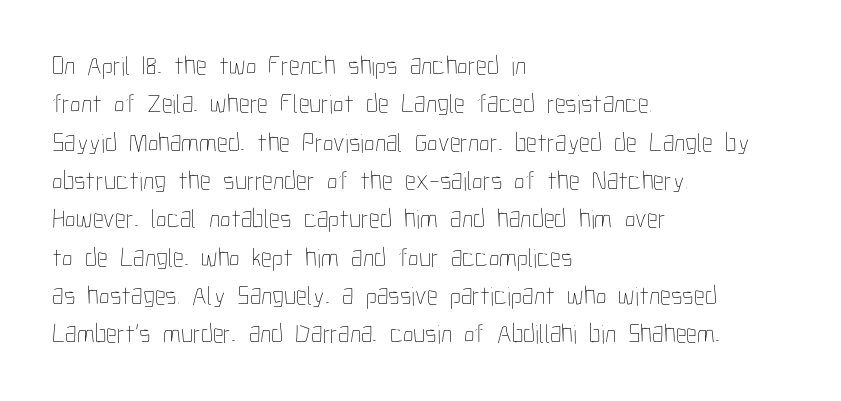
{"italic": "no", "bold": "no", "underline": "no", "align": "left", "line_spacing": "normal", "line_spacing_ratio": 1.42, "letter_spacing": "normal", "letter_spacing_em": 0.0, "glyph_px": 27}
